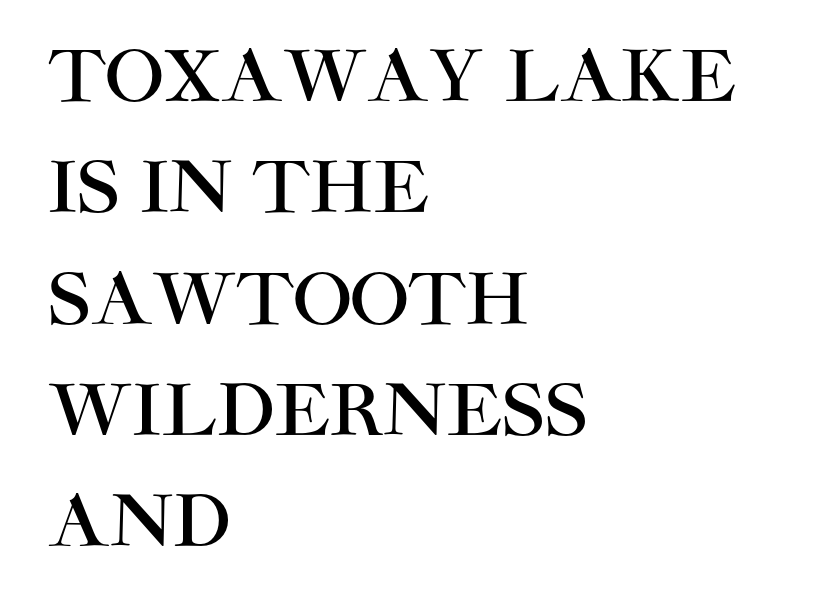
Q: Is the text italic (slanted)? A: No, it is upright.
Q: Is the typeface a serif or a sans-serif typeface? A: Sans-serif.
Q: Is the text underlined? A: No.
Q: How is the paragraph aligned? A: Left-aligned.
Q: Is the spacing between letters normal or unusually wide? A: Normal.
Q: Is the spacing between lines tight, normal or loose? A: Normal.
Q: Width (condensed, normal, or wide)? A: Normal.
Q: Stroke contrast? A: High.
Q: x-height? A: Large.
Q: Monospaced? A: No.
